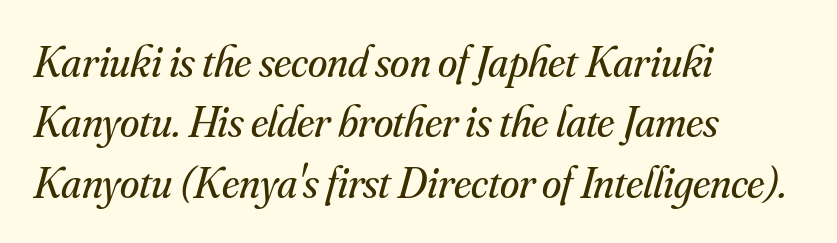
The image shows 44 px regular-weight serif type, italic (leaning right); set left-aligned, normal line spacing (1.37x), normal letter spacing, not underlined; medium stroke contrast and a small x-height.
